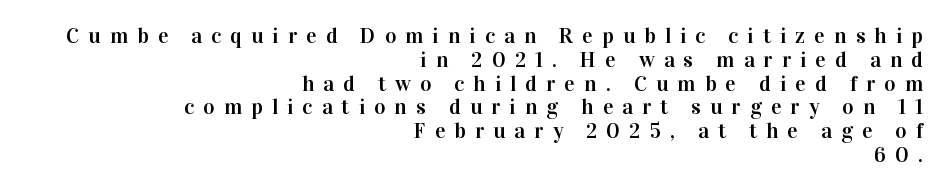
The image shows 22 px text type, upright; set right-aligned, tight line spacing (1.08x), unusually wide letter spacing (+0.41 em), not underlined.
